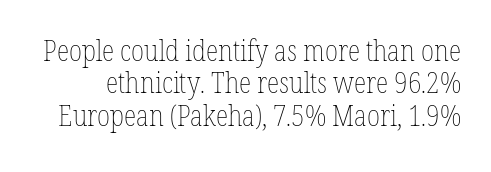
This sample uses an upright cut, with every glyph sitting square on the baseline. A typesetter would call this proportional, since set widths differ per character. The space between consecutive lines is stingy. Just letters on the line, the space beneath them empty. Default kerning and tracking; the words read as compact shapes. Unbolded letterforms with no extra heft.
